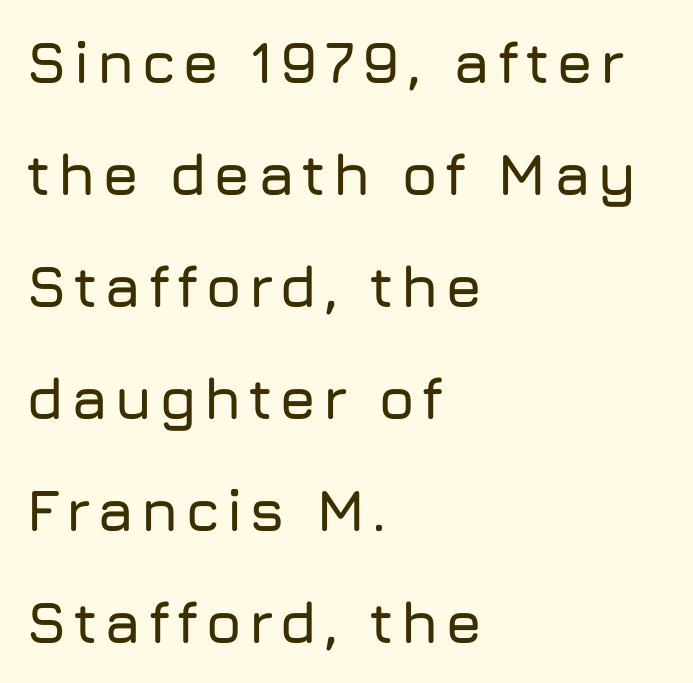
Rendered with straight, roman letterforms. Interline gaps are noticeably wide in this sample. The letters carry no serifs — their stems end cleanly without finishing strokes. The gap between lines stays unmarked. Short and long lines alike share a common starting point at left.
